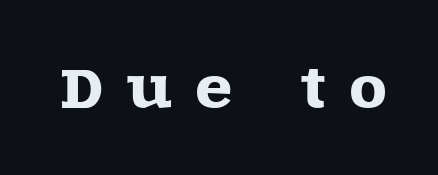
Each letter's strokes conclude with small projecting serifs. Display-style spreading of the glyphs; the letterfit is very open. Descender tails drop into unmarked territory. You can tell it's not italic because the verticals are truly vertical. This sample has the flowing, uneven cadence of proportional lettering.
